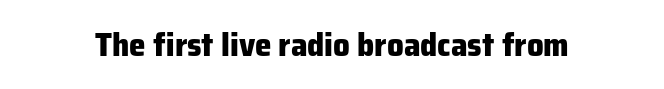
{"serif": "no", "italic": "no", "bold": "yes", "weight": "heavy", "width": "normal", "stroke_contrast": "low", "x_height": "medium", "monospaced": "no", "underline": "no", "letter_spacing": "normal", "letter_spacing_em": 0.0, "glyph_px": 33}
